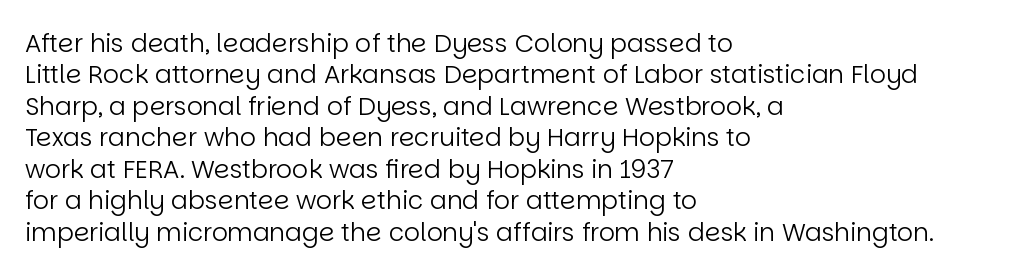
{"italic": "no", "bold": "no", "underline": "no", "align": "left", "line_spacing": "normal", "line_spacing_ratio": 1.26, "letter_spacing": "normal", "letter_spacing_em": 0.0, "glyph_px": 25}
